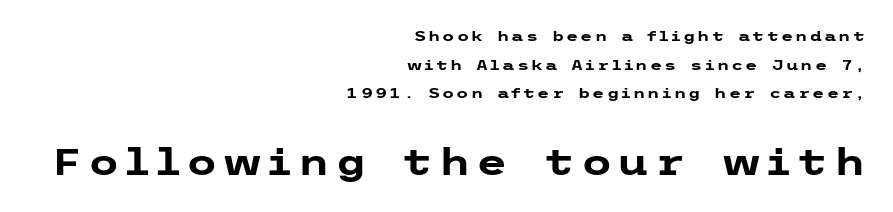
The image shows 36 px heavy, wide sans-serif type, upright; set right-aligned, loose line spacing (2.04x), not underlined; the second (bottom) block is 2.57x larger; low stroke contrast and a medium x-height.
